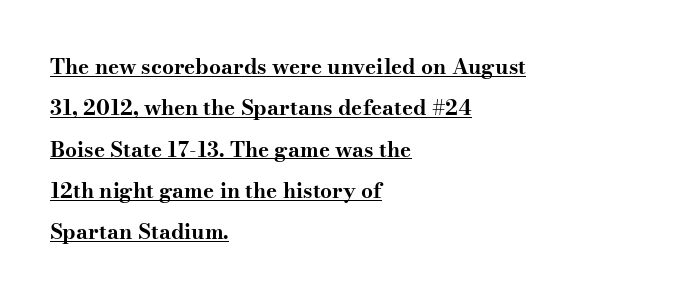
{"italic": "no", "bold": "yes", "underline": "yes", "align": "left", "line_spacing": "loose", "line_spacing_ratio": 1.97, "letter_spacing": "normal", "letter_spacing_em": 0.0, "glyph_px": 21}
